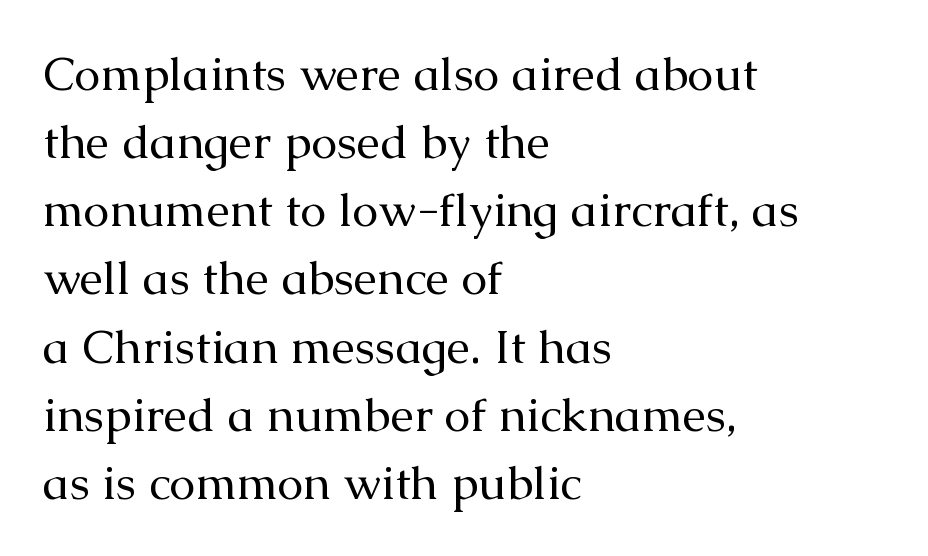
Note the varied advance widths — an 'i' is clearly narrower than an 'm'. Letter spacing: default. The cut favours lightness, reaching ordinary text weight at its darkest. To sum up the face: it has serifs.
